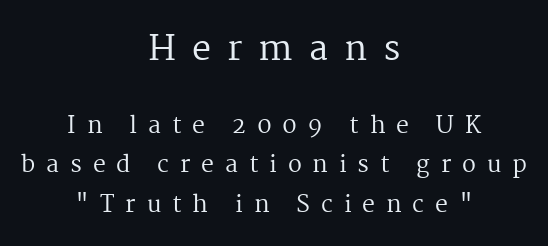
The image shows 34 px regular-weight serif type, upright; set centered, line spacing 1.72x, unusually wide letter spacing (+0.47 em), not underlined; the first (top) block is 1.48x larger; medium stroke contrast and a medium x-height.
